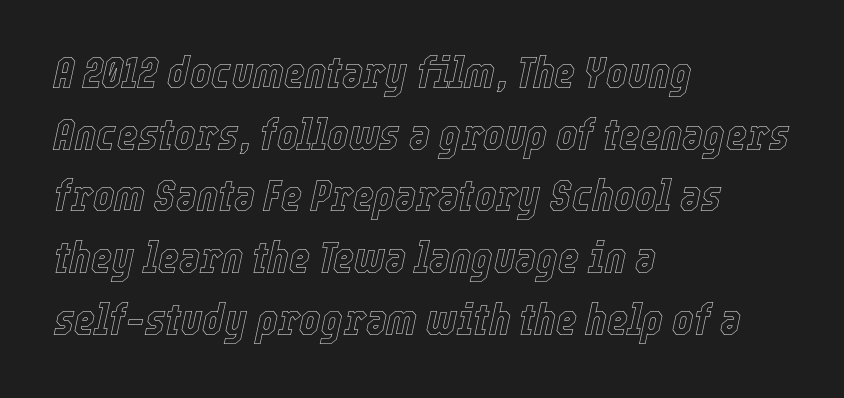
The image shows 45 px condensed type, italic (leaning right); set left-aligned, normal line spacing (1.37x), normal letter spacing, not underlined; a medium x-height.
